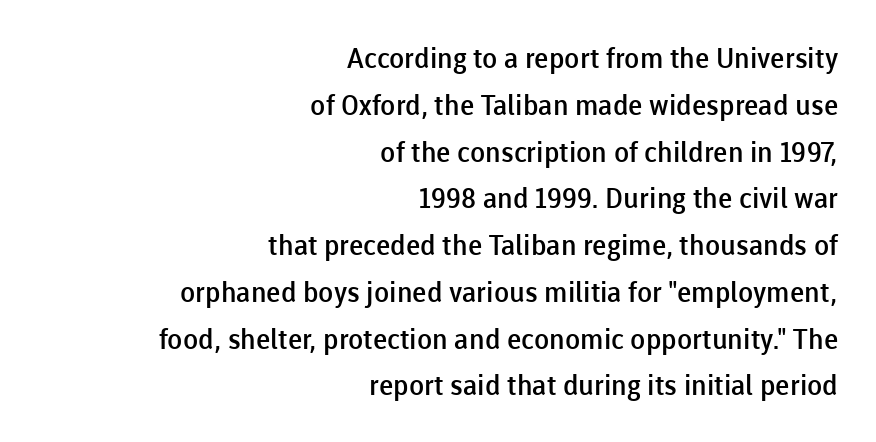
{"serif": "no", "italic": "no", "bold": "semi", "weight": "semibold", "width": "normal", "stroke_contrast": "low", "x_height": "medium", "monospaced": "no", "underline": "no", "align": "right", "line_spacing": "normal", "line_spacing_ratio": 1.67, "letter_spacing": "normal", "letter_spacing_em": 0.0, "glyph_px": 28}
